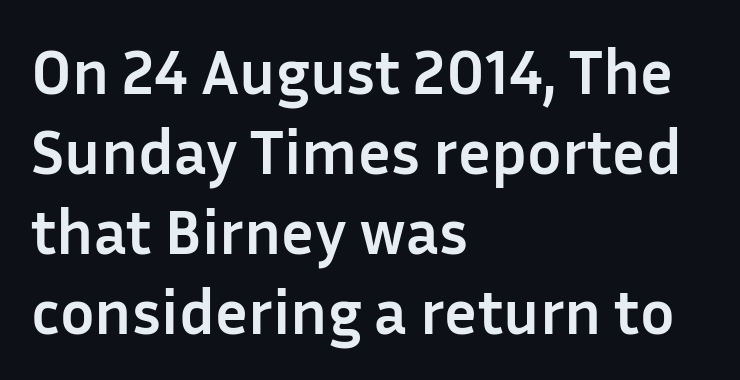
A bare baseline throughout the passage. Characters remain perfectly vertical along every line. Proportional: the letters do not fall into vertical columns. The passage is arranged the way most books set body copy — flush left. A normal amount of white space separates one row of letters from the next. Emphasis by weight is at full strength: bold.
